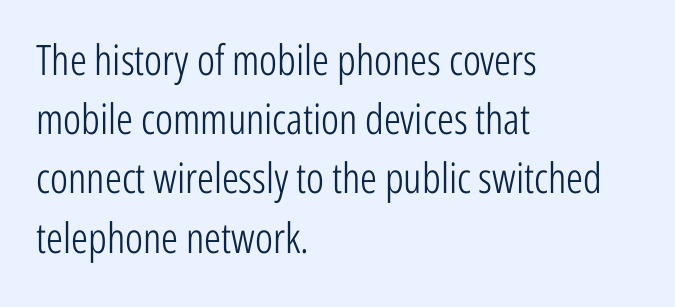
{"serif": "no", "italic": "no", "bold": "no", "weight": "light", "width": "condensed", "stroke_contrast": "low", "x_height": "medium", "monospaced": "no", "underline": "no", "align": "left", "line_spacing": "normal", "line_spacing_ratio": 1.41, "letter_spacing": "normal", "letter_spacing_em": 0.0, "glyph_px": 42}
